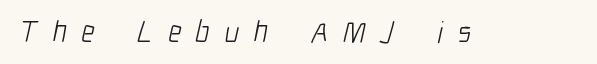
The image shows 30 px light, condensed sans-serif type; set unusually wide letter spacing (+0.5 em), not underlined; low stroke contrast and a medium x-height.
